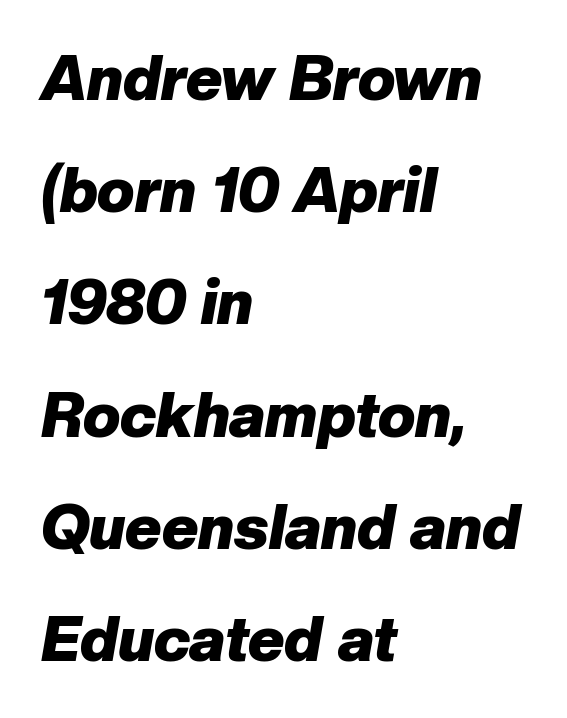
Q: Is the text bold? A: Yes.
Q: Is the text italic (slanted)? A: Yes, it leans right by about 10 degrees.
Q: Is the text underlined? A: No.
Q: How is the paragraph aligned? A: Left-aligned.
Q: Is the spacing between letters normal or unusually wide? A: Normal.
Q: Width (condensed, normal, or wide)? A: Normal.
Q: Stroke contrast? A: Low.
Q: x-height? A: Medium.
Q: Monospaced? A: No.
